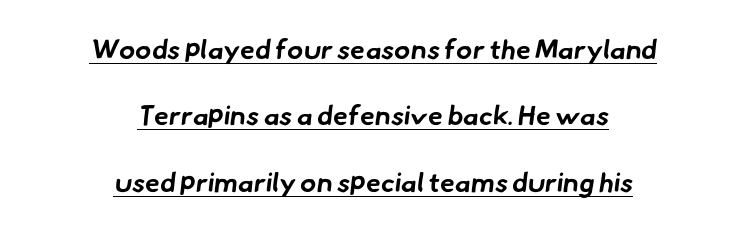
Q: Is the text bold? A: Yes.
Q: Is the text underlined? A: Yes.
Q: How is the paragraph aligned? A: Centered.
Q: Is the spacing between letters normal or unusually wide? A: Normal.
Q: Is the spacing between lines tight, normal or loose? A: Loose.
